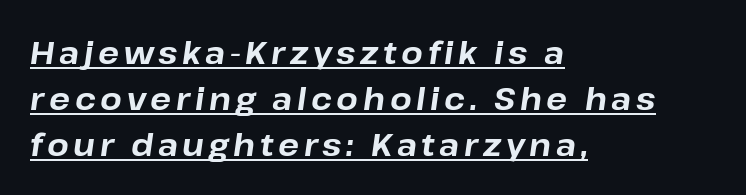
You'd pick this weight for a headline — it's a proper bold. Each line of the rendering has a horizontal stroke beneath the glyphs. Whoever set this chose a conventional vertical rhythm. Short and long lines alike share a common starting point at left. This sample uses an oblique cut, with every glyph tilted off the vertical.
